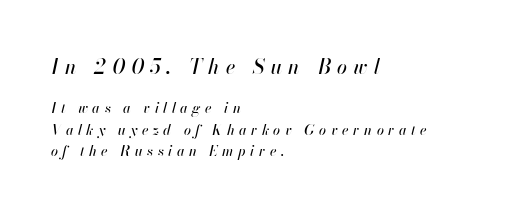
{"italic": "yes", "lean": "right", "slant_degrees": 13, "underline": "no", "align": "left", "line_spacing": "normal", "line_spacing_ratio": 1.52, "letter_spacing": "wide", "letter_spacing_em": 0.32, "larger_block": "first", "size_ratio": 1.43, "glyph_px": 20}
